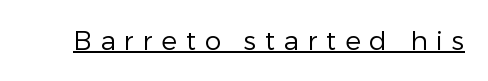
{"italic": "no", "bold": "no", "underline": "yes", "letter_spacing": "wide", "letter_spacing_em": 0.34, "glyph_px": 26}
